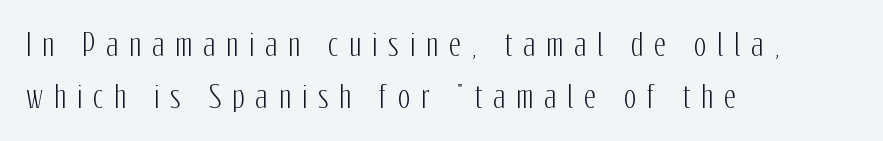
Q: Is the text italic (slanted)? A: No, it is upright.
Q: Is the typeface a serif or a sans-serif typeface? A: Sans-serif.
Q: Is the text underlined? A: No.
Q: How is the paragraph aligned? A: Left-aligned.
Q: Is the spacing between letters normal or unusually wide? A: Unusually wide.
Q: Width (condensed, normal, or wide)? A: Condensed.
Q: Stroke contrast? A: Low.
Q: x-height? A: Medium.
Q: Monospaced? A: No.
